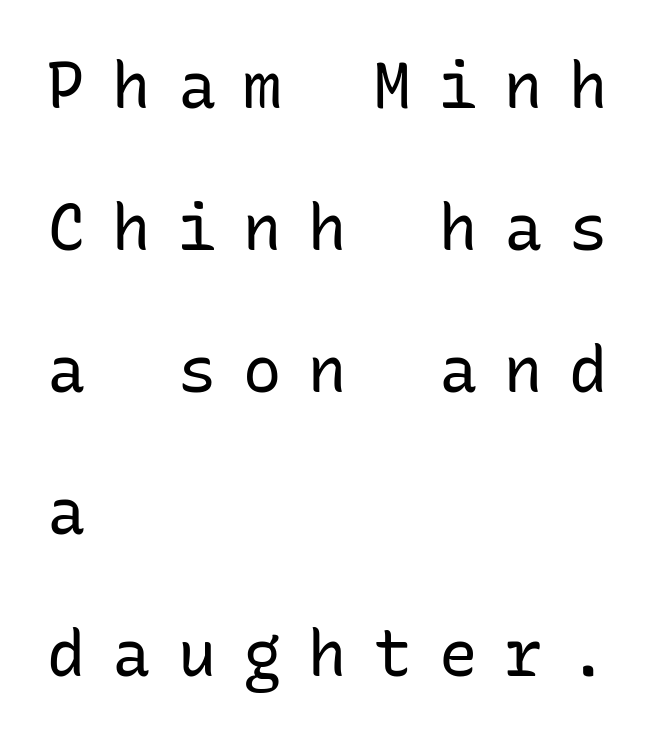
The image shows 64 px regular-weight sans-serif type, upright, monospaced; set left-aligned, loose line spacing (2.22x), unusually wide letter spacing (+0.42 em), not underlined; low stroke contrast and a medium x-height.
